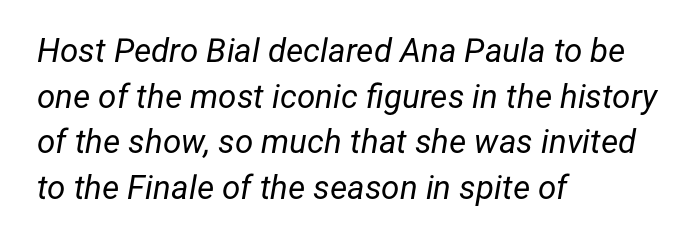
{"italic": "yes", "lean": "right", "slant_degrees": 12, "bold": "no", "weight": "regular", "width": "normal", "stroke_contrast": "low", "x_height": "medium", "monospaced": "no", "underline": "no", "align": "left", "line_spacing": "normal", "line_spacing_ratio": 1.38, "letter_spacing": "normal", "letter_spacing_em": 0.0, "glyph_px": 33}
